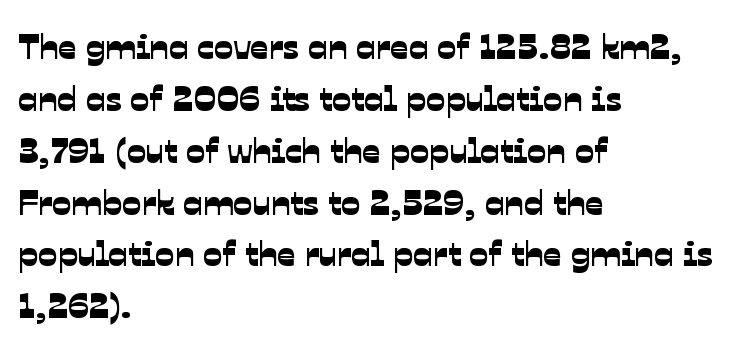
Q: Is the typeface a serif or a sans-serif typeface? A: Sans-serif.
Q: Is the text underlined? A: No.
Q: How is the paragraph aligned? A: Left-aligned.
Q: Is the spacing between letters normal or unusually wide? A: Normal.
Q: Is the spacing between lines tight, normal or loose? A: Normal.
Q: Width (condensed, normal, or wide)? A: Normal.
Q: Stroke contrast? A: Low.
Q: x-height? A: Medium.
Q: Monospaced? A: No.
